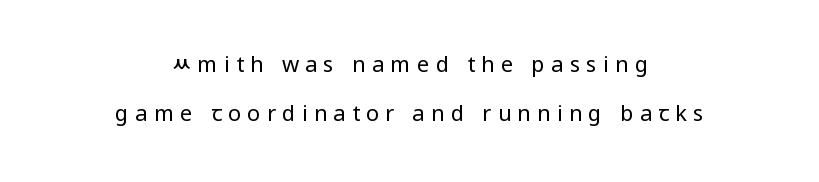
Q: Is the text bold? A: No.
Q: Is the text italic (slanted)? A: No, it is upright.
Q: Is the text underlined? A: No.
Q: How is the paragraph aligned? A: Centered.
Q: Is the spacing between letters normal or unusually wide? A: Unusually wide.
Q: Is the spacing between lines tight, normal or loose? A: Loose.
